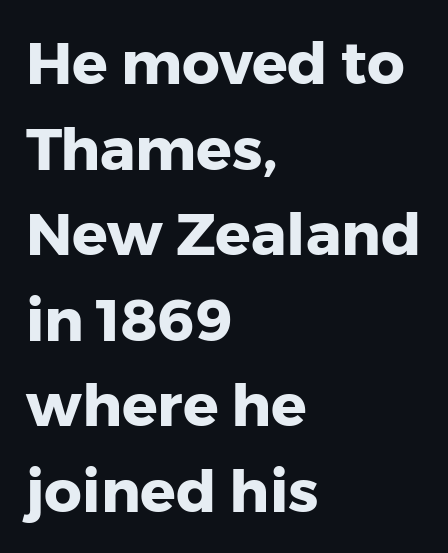
Here the designer chose a conventional face with non-uniform glyph widths. This sample keeps an unexceptional amount of space between lines. The paragraph shown leans on its left margin. Italic: no, the glyphs are upright roman. The horizontal fit of the characters is conventional and even. Underlining? Definitely not there.
